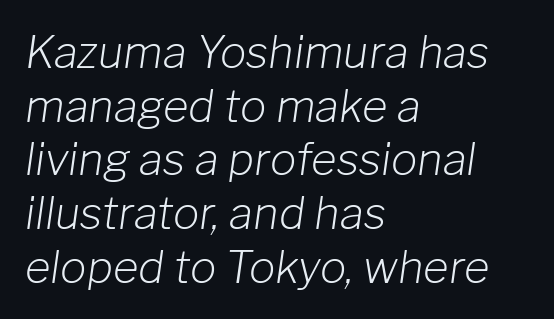
The image shows 44 px light type, italic (leaning right); set left-aligned, line spacing 1.22x, normal letter spacing, not underlined; low stroke contrast and a medium x-height.
